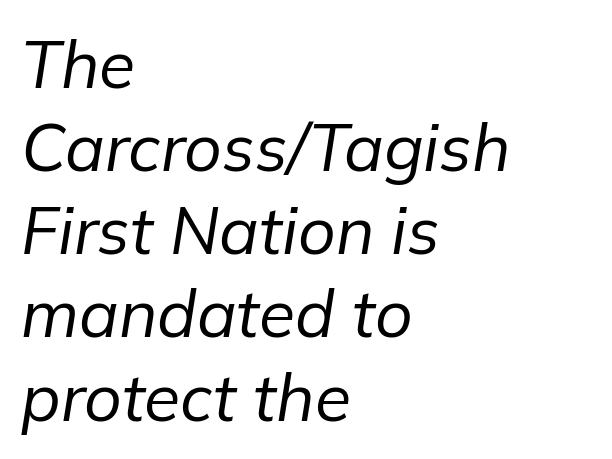
One glance says typical: line gaps are just what's usual. Does the copy run flush right? No — it runs flush left. The whole block is typeset with a tilt. Glyph-to-glyph distance matches everyday printed text.
